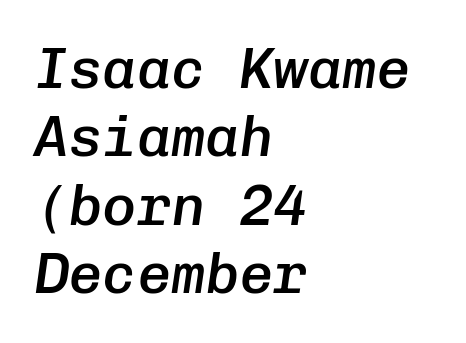
Caption: multi-line text, flush left, ragged right. Glyph-to-glyph distance matches everyday printed text. Semibold letterforms, between regular and bold. The baseline area is clear. Emphasis-style slanted type is in use.
